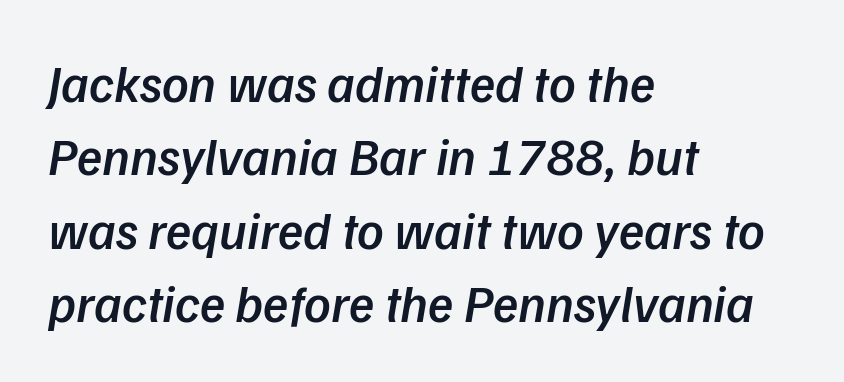
Each row of text sits above clean, open space. The strokes are fattened partway — semibold, not bold. Is this a fixed-width face? No — the glyphs have proportional, varying widths. Notice how descenders clear the ascenders below comfortably — that's standard leading. Layout note: lines flush left. I'd call this a sans setting — the letters go barefoot.
